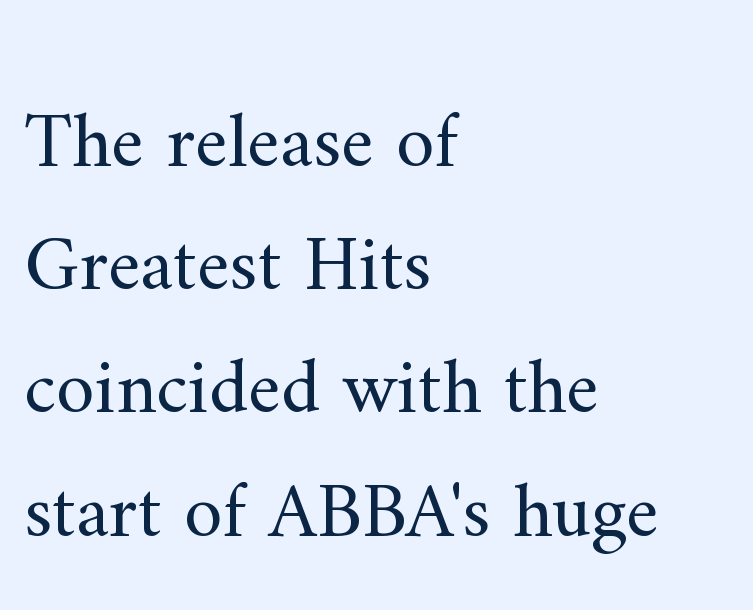
The weight would be labelled regular, book, light, or lighter still. Observe the serifs anchoring each vertical stroke in this sample. Look at the tracking — it's just the regular setting, nothing added. Casual observation: everything's shoved over to the left.
